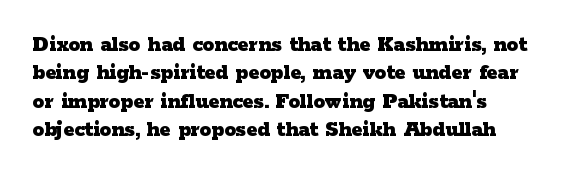
{"italic": "no", "bold": "yes", "underline": "no", "align": "left", "line_spacing_ratio": 1.23, "letter_spacing": "normal", "letter_spacing_em": 0.0, "glyph_px": 23}
